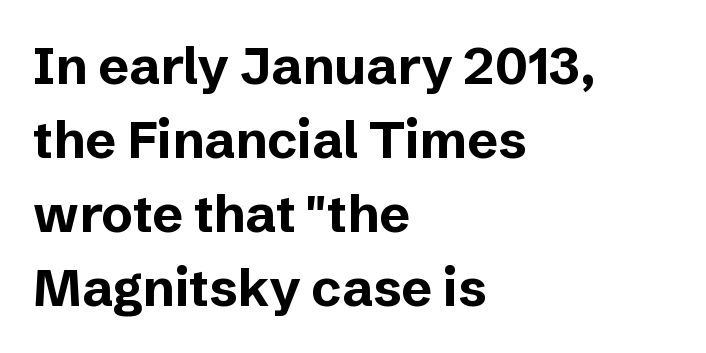
The image shows 52 px bold sans-serif type, upright; set left-aligned, normal line spacing (1.42x), normal letter spacing, not underlined; low stroke contrast and a medium x-height.
